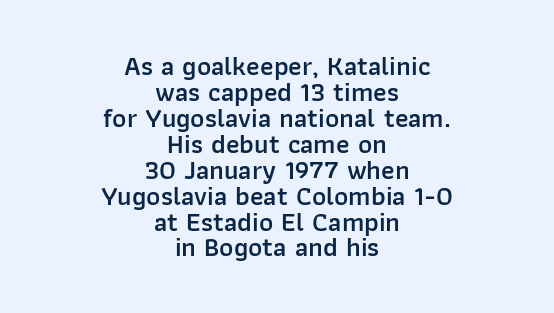
The image shows 27 px text type, upright; set centered, tight line spacing (0.96x), normal letter spacing, not underlined.
